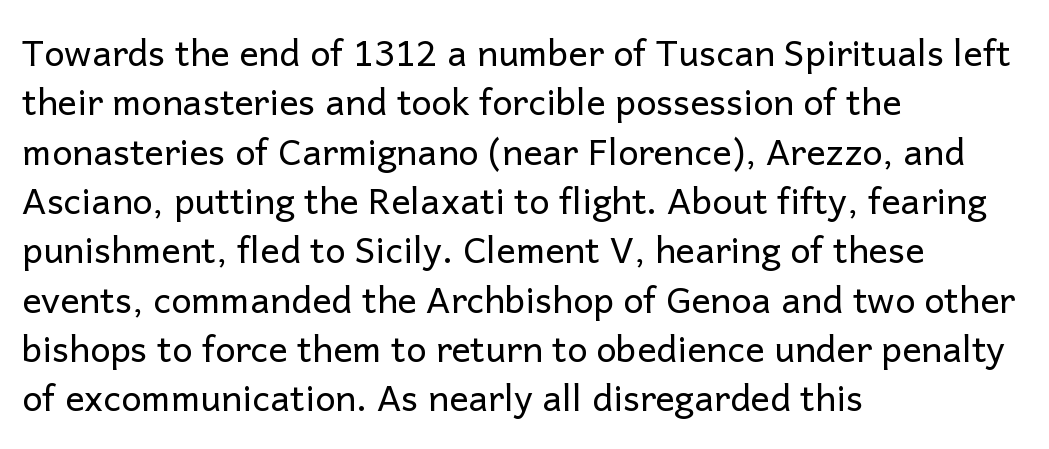
{"serif": "no", "italic": "no", "bold": "no", "weight": "regular", "width": "normal", "stroke_contrast": "low", "x_height": "medium", "monospaced": "no", "underline": "no", "align": "left", "line_spacing": "normal", "line_spacing_ratio": 1.37, "letter_spacing": "normal", "letter_spacing_em": 0.0, "glyph_px": 36}
